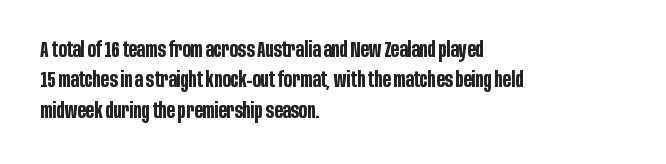
Q: Is the text bold? A: Yes.
Q: Is the text italic (slanted)? A: No, it is upright.
Q: Is the text underlined? A: No.
Q: How is the paragraph aligned? A: Left-aligned.
Q: Is the spacing between letters normal or unusually wide? A: Normal.
Q: Is the spacing between lines tight, normal or loose? A: Normal.
